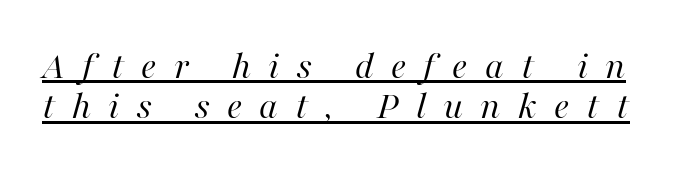
A typesetter would call this heavily tracked-out type. Note the varied advance widths — an 'i' is clearly narrower than an 'm'. The glyphs are accompanied by a horizontal stroke just below them. An italicized treatment has been applied to the whole sample.
